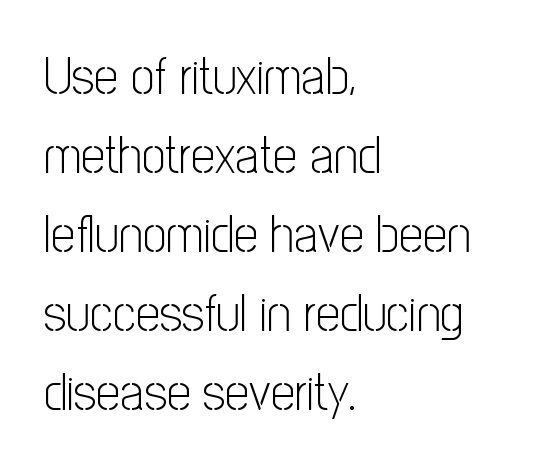
{"serif": "no", "italic": "no", "bold": "no", "weight": "light", "width": "condensed", "stroke_contrast": "low", "x_height": "medium", "monospaced": "no", "underline": "no", "align": "left", "line_spacing": "normal", "line_spacing_ratio": 1.49, "letter_spacing": "normal", "letter_spacing_em": 0.0, "glyph_px": 53}
